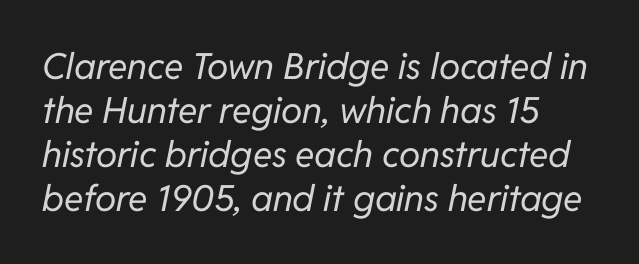
Q: Is the text bold? A: No.
Q: Is the text italic (slanted)? A: Yes, it leans right by about 11 degrees.
Q: Is the text underlined? A: No.
Q: How is the paragraph aligned? A: Left-aligned.
Q: Is the spacing between letters normal or unusually wide? A: Normal.
Q: Width (condensed, normal, or wide)? A: Normal.
Q: Stroke contrast? A: Low.
Q: x-height? A: Medium.
Q: Monospaced? A: No.
